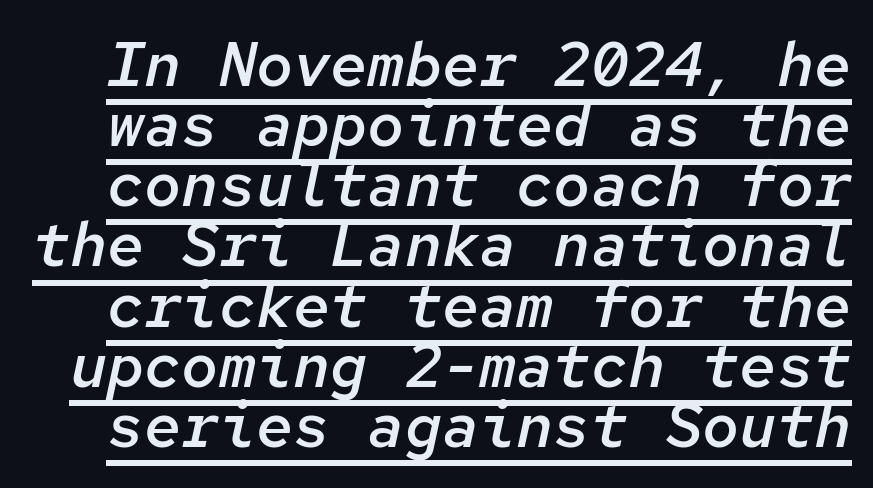
Q: Is the text bold? A: Semi-bold.
Q: Is the text italic (slanted)? A: Yes, it leans right by about 12 degrees.
Q: Is the text underlined? A: Yes.
Q: Is the spacing between letters normal or unusually wide? A: Normal.
Q: Is the spacing between lines tight, normal or loose? A: Tight.
Q: Width (condensed, normal, or wide)? A: Normal.
Q: Stroke contrast? A: Low.
Q: x-height? A: Medium.
Q: Monospaced? A: Yes.
